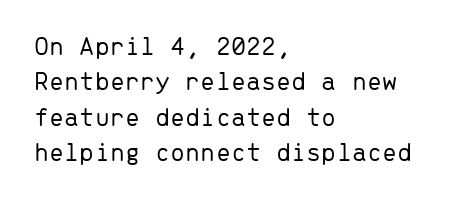
{"italic": "no", "bold": "no", "underline": "no", "align": "left", "line_spacing": "normal", "line_spacing_ratio": 1.31, "letter_spacing": "normal", "letter_spacing_em": 0.0, "glyph_px": 27}
